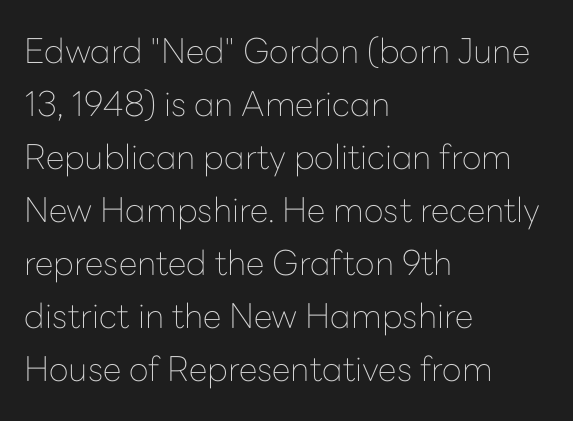
{"serif": "no", "italic": "no", "bold": "no", "weight": "thin", "width": "normal", "stroke_contrast": "low", "x_height": "medium", "monospaced": "no", "underline": "no", "align": "left", "line_spacing": "normal", "line_spacing_ratio": 1.56, "letter_spacing": "normal", "letter_spacing_em": 0.0, "glyph_px": 34}
